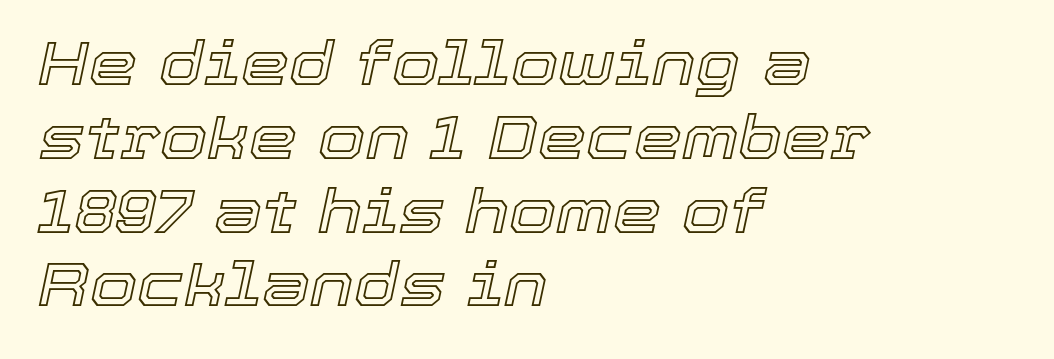
{"italic": "yes", "lean": "right", "slant_degrees": 12, "width": "normal", "x_height": "medium", "monospaced": "no", "underline": "no", "align": "left", "line_spacing_ratio": 1.21, "letter_spacing": "normal", "letter_spacing_em": 0.0, "glyph_px": 61}
